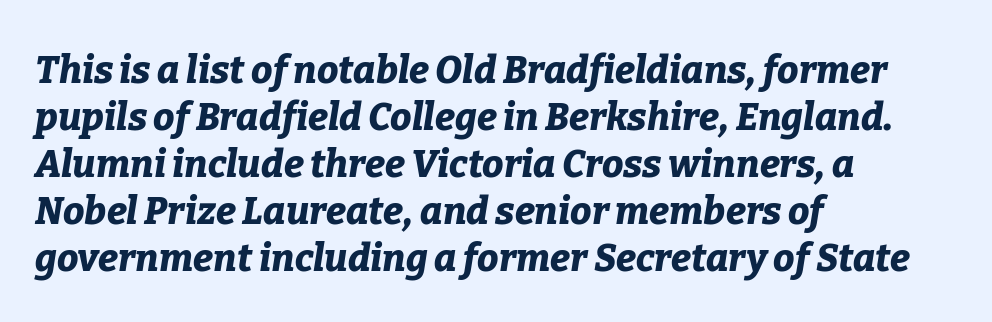
Q: Is the text bold? A: Yes.
Q: Is the text italic (slanted)? A: Yes, it leans right by about 9 degrees.
Q: Is the text underlined? A: No.
Q: How is the paragraph aligned? A: Left-aligned.
Q: Is the spacing between letters normal or unusually wide? A: Normal.
Q: Width (condensed, normal, or wide)? A: Normal.
Q: Stroke contrast? A: Low.
Q: x-height? A: Medium.
Q: Monospaced? A: No.
